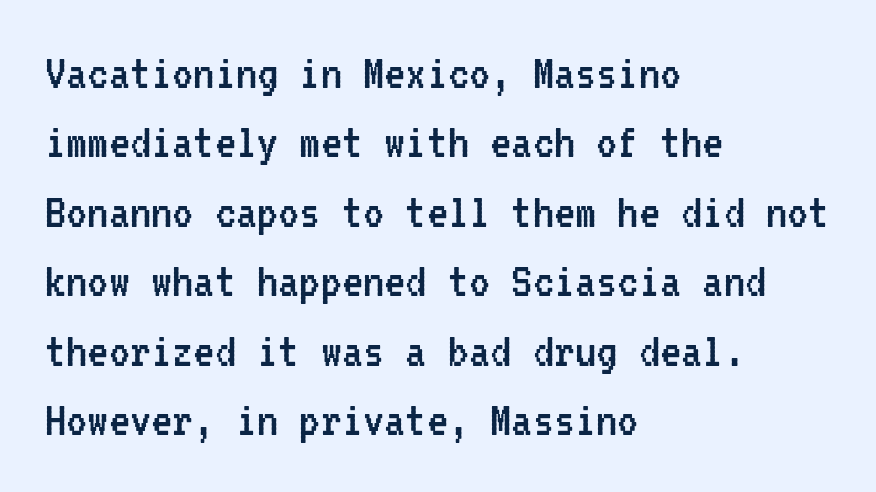
The passage is arranged the way most books set body copy — flush left. Bare-footed words on every line. The rendering uses typewriter-style spacing with identical character cells. The passage shown is typeset with a sans-serif family.
